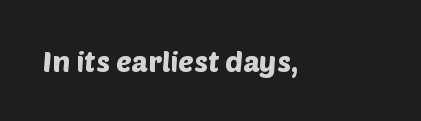
The image shows 29 px sans-serif type; set normal letter spacing, not underlined; low stroke contrast and a large x-height.
